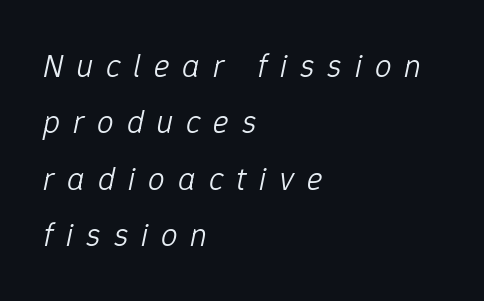
Q: Is the text bold? A: No.
Q: Is the text italic (slanted)? A: Yes, it leans right by about 12 degrees.
Q: Is the text underlined? A: No.
Q: How is the paragraph aligned? A: Left-aligned.
Q: Is the spacing between letters normal or unusually wide? A: Unusually wide.
Q: Width (condensed, normal, or wide)? A: Normal.
Q: Stroke contrast? A: Low.
Q: x-height? A: Medium.
Q: Monospaced? A: No.
